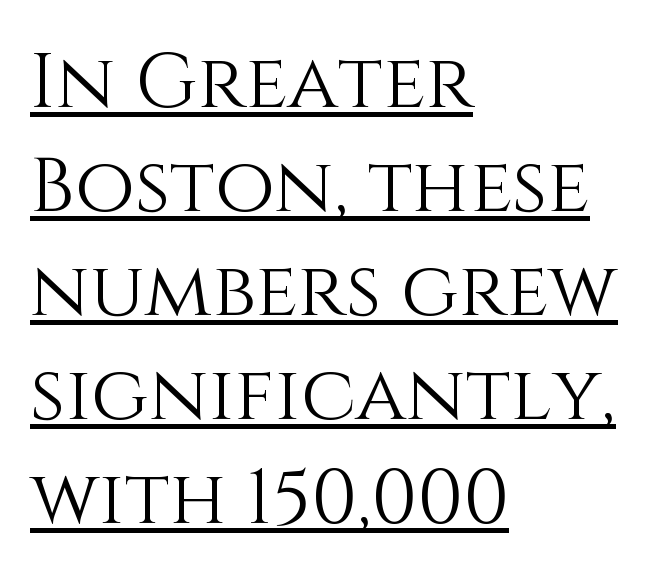
Q: Is the text bold? A: No.
Q: Is the text italic (slanted)? A: No, it is upright.
Q: Is the text underlined? A: Yes.
Q: How is the paragraph aligned? A: Left-aligned.
Q: Is the spacing between letters normal or unusually wide? A: Normal.
Q: Is the spacing between lines tight, normal or loose? A: Normal.
Q: Width (condensed, normal, or wide)? A: Normal.
Q: Stroke contrast? A: Medium.
Q: x-height? A: Large.
Q: Monospaced? A: No.
